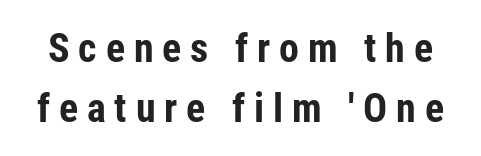
Bold? Absolutely — the strokes are thick and heavy. This rendering employs a face without finishing strokes, i.e., a sans-serif. Plain, unruled lines of type. This sample uses an upright cut, with every glyph sitting square on the baseline.
